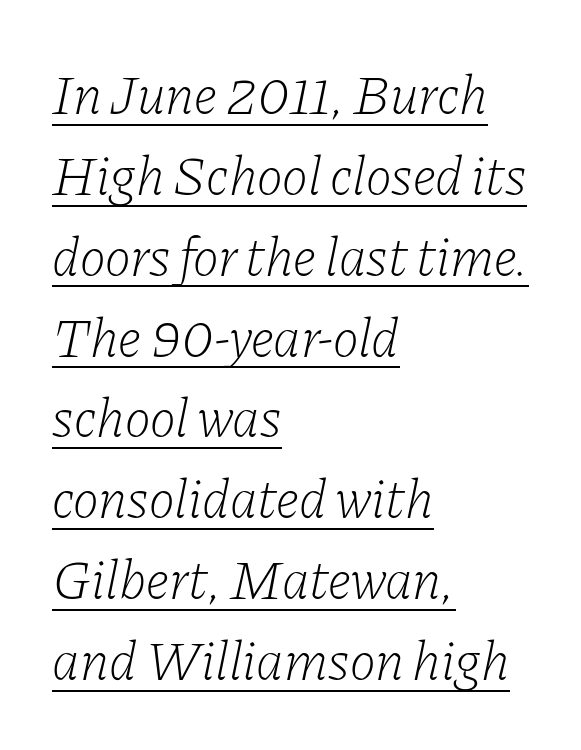
You can tell it's italic because the verticals aren't actually vertical. There is no visible air inserted between adjacent glyphs. Notice how descenders clear the ascenders below comfortably — that's standard leading. Line starts are locked; line ends wander. Spacing verdict: proportional, widths tailored to each character. Honestly, the underline is the first thing you notice here.
